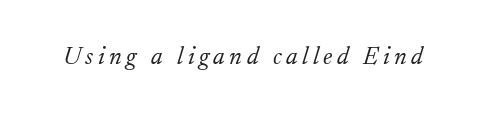
Q: Is the text bold? A: No.
Q: Is the text italic (slanted)? A: Yes, it leans right by about 17 degrees.
Q: Is the text underlined? A: No.
